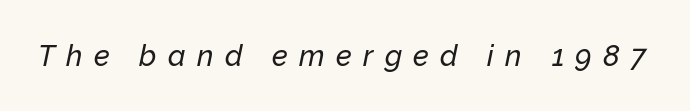
{"italic": "yes", "lean": "right", "slant_degrees": 12, "width": "normal", "stroke_contrast": "low", "x_height": "medium", "monospaced": "no", "underline": "no", "letter_spacing": "wide", "letter_spacing_em": 0.39, "glyph_px": 29}
